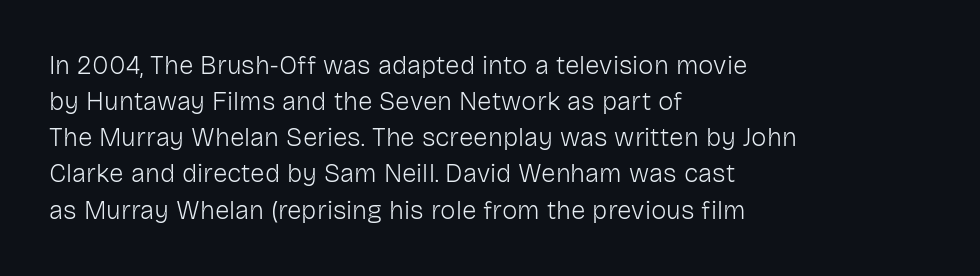
{"italic": "no", "bold": "no", "underline": "no", "align": "left", "line_spacing": "normal", "line_spacing_ratio": 1.39, "letter_spacing": "normal", "letter_spacing_em": 0.0, "glyph_px": 26}
